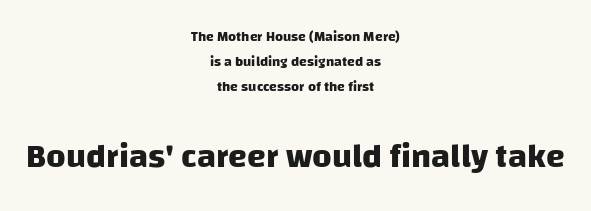
Q: Is the text bold? A: Yes.
Q: Is the typeface a serif or a sans-serif typeface? A: Sans-serif.
Q: Is the text underlined? A: No.
Q: How is the paragraph aligned? A: Centered.
Q: Is the spacing between letters normal or unusually wide? A: Normal.
Q: Which block of text is set in a larger size, the first (top) or the second (bottom)? A: The second (bottom) one.
Q: Width (condensed, normal, or wide)? A: Normal.
Q: Stroke contrast? A: Low.
Q: x-height? A: Large.
Q: Monospaced? A: No.
